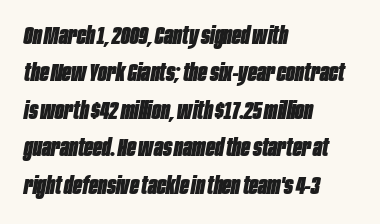
Horizontal bands of white between lines are of average thickness. Each word holds together tightly as a unit, with standard inter-letter gaps. No word sits above an underline. Observe the lean: these are italic letterforms. The glyphs have the mass of a bold cut.
